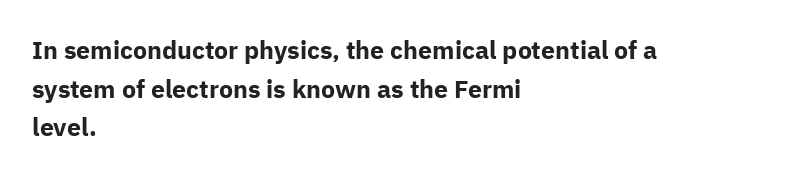
Lines of text with bare space underneath. Default kerning and tracking; the words read as compact shapes. Typeset ragged right — the left edge is the straight one. Regarding leading, the lines here are spaced in the standard way. Every stem runs plumb, perpendicular to the baseline.
